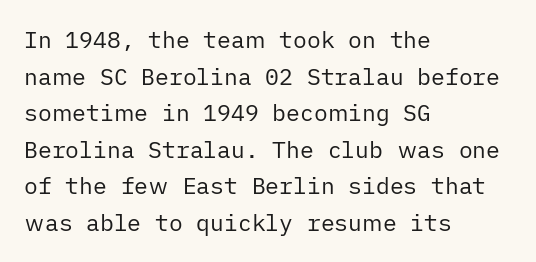
Notice how descenders clear the ascenders below comfortably — that's standard leading. Heft: none added — not bold. Posture: upright roman. The tracking reads as untouched default to a designer's eye. If you drew a ruler down the left edge, every line would touch it.
